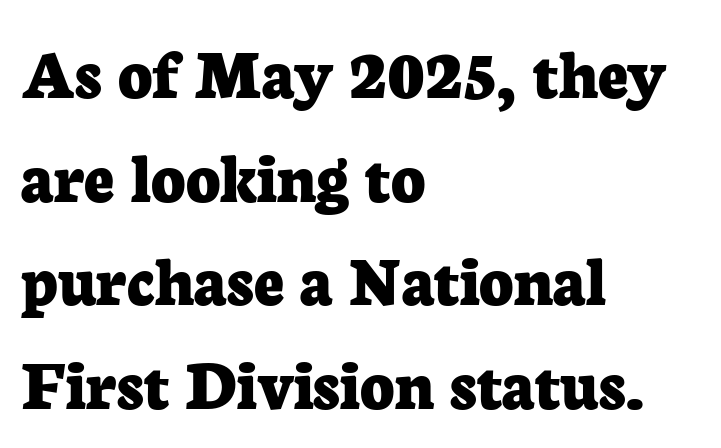
{"serif": "yes", "italic": "no", "bold": "yes", "weight": "bold", "width": "normal", "stroke_contrast": "low", "x_height": "medium", "monospaced": "no", "underline": "no", "align": "left", "line_spacing": "normal", "line_spacing_ratio": 1.4, "letter_spacing": "normal", "letter_spacing_em": 0.0, "glyph_px": 74}
